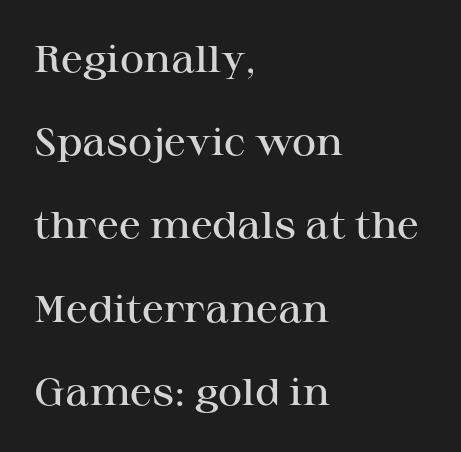
{"serif": "yes", "italic": "no", "bold": "semi", "weight": "semibold", "width": "wide", "stroke_contrast": "high", "x_height": "medium", "monospaced": "no", "underline": "no", "align": "left", "line_spacing": "loose", "line_spacing_ratio": 2.25, "letter_spacing": "normal", "letter_spacing_em": 0.0, "glyph_px": 37}
